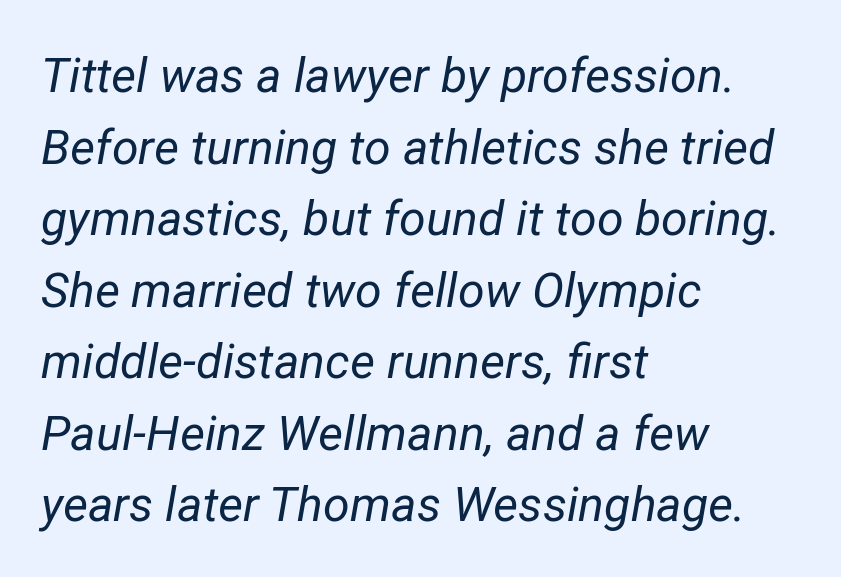
Q: Is the text bold? A: No.
Q: Is the text italic (slanted)? A: Yes, it leans right by about 12 degrees.
Q: Is the text underlined? A: No.
Q: How is the paragraph aligned? A: Left-aligned.
Q: Is the spacing between letters normal or unusually wide? A: Normal.
Q: Is the spacing between lines tight, normal or loose? A: Normal.
Q: Width (condensed, normal, or wide)? A: Normal.
Q: Stroke contrast? A: Low.
Q: x-height? A: Medium.
Q: Monospaced? A: No.
